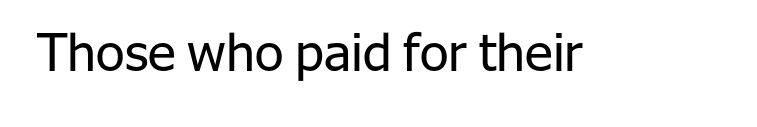
The image shows 52 px regular-weight sans-serif type, upright; set normal letter spacing, not underlined; low stroke contrast and a medium x-height.
